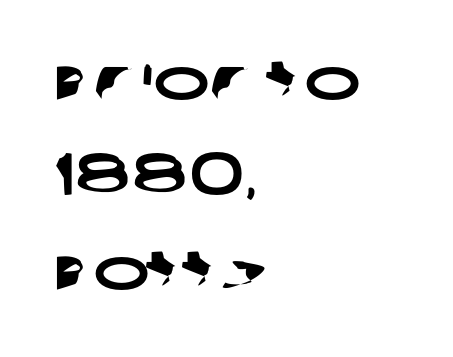
Each letter keeps its own natural width here, so spacing adapts to shape. Standard letterfit; no display-style spreading of the glyphs. Line beginnings align vertically; line endings do not. Successive baselines arrive at the customary interval. Just letters on the line, the space beneath them empty.
